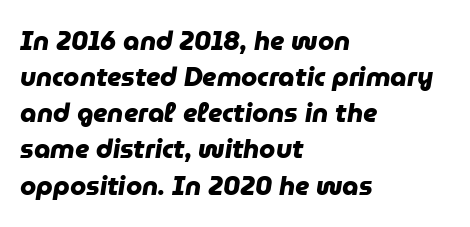
The image shows 26 px bold type; set left-aligned, normal line spacing (1.39x), normal letter spacing, not underlined.
